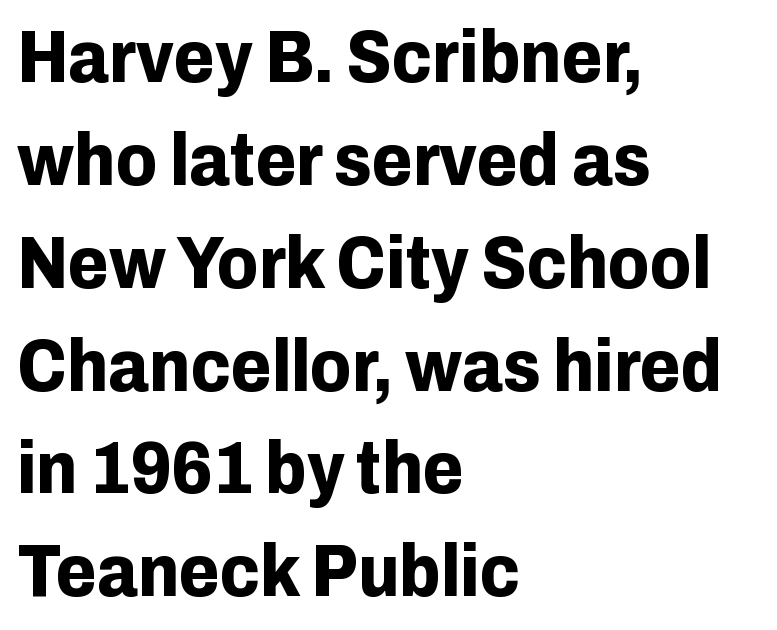
The image shows 74 px bold sans-serif type, upright; set left-aligned, normal line spacing (1.39x), normal letter spacing, not underlined; low stroke contrast and a medium x-height.
